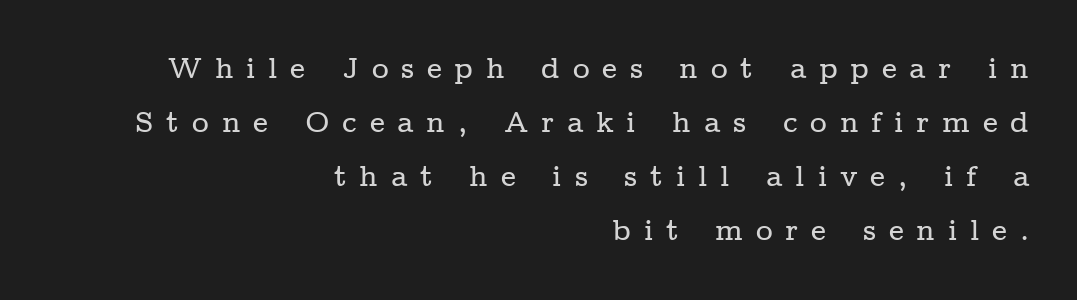
{"serif": "yes", "italic": "no", "width": "wide", "stroke_contrast": "low", "x_height": "medium", "monospaced": "no", "underline": "no", "align": "right", "line_spacing_ratio": 1.86, "letter_spacing": "wide", "letter_spacing_em": 0.44, "glyph_px": 29}
